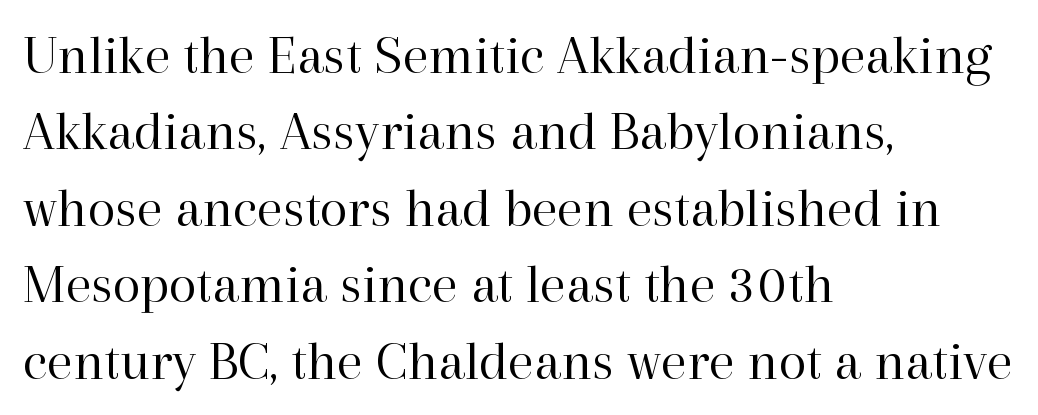
The space directly below the letters is spotless. Style check: upright. Words appear dense and cohesive because spacing is normal. The letters look calm and open, with moderate or lighter stems. The block of text has a typical density, with ordinary space between rows.
